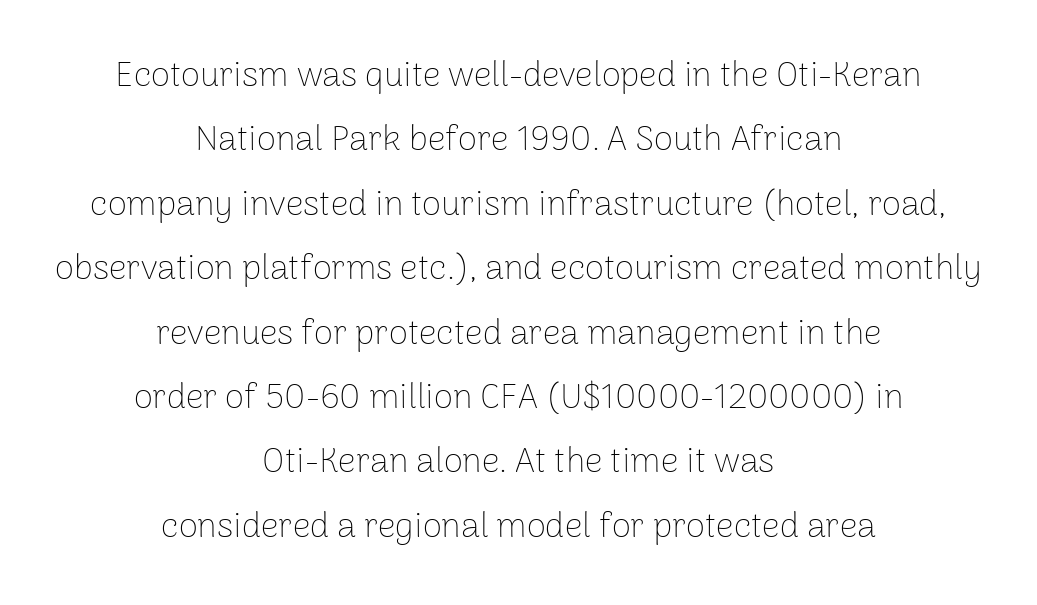
Q: Is the text bold? A: No.
Q: Is the text italic (slanted)? A: No, it is upright.
Q: Is the typeface a serif or a sans-serif typeface? A: Sans-serif.
Q: Is the text underlined? A: No.
Q: How is the paragraph aligned? A: Centered.
Q: Is the spacing between letters normal or unusually wide? A: Normal.
Q: Width (condensed, normal, or wide)? A: Normal.
Q: Stroke contrast? A: Low.
Q: x-height? A: Medium.
Q: Monospaced? A: No.
